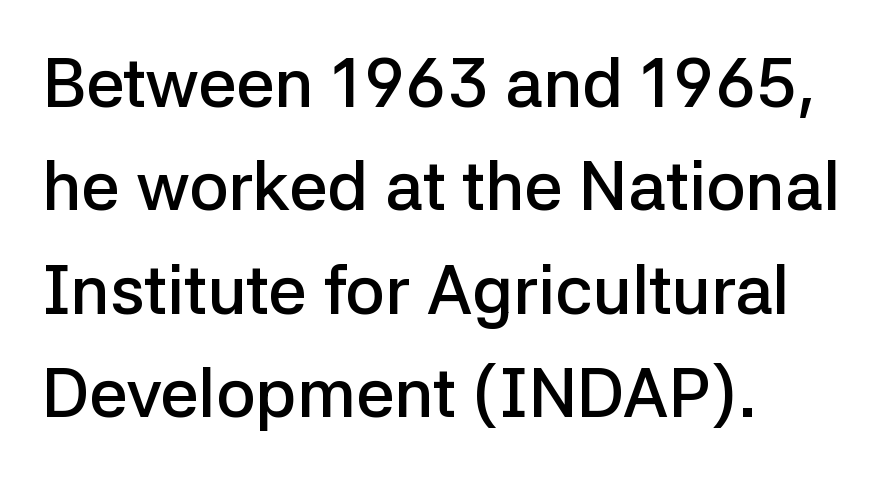
The image shows 68 px semibold sans-serif type, upright; set left-aligned, normal line spacing (1.52x), normal letter spacing, not underlined; low stroke contrast and a medium x-height.
